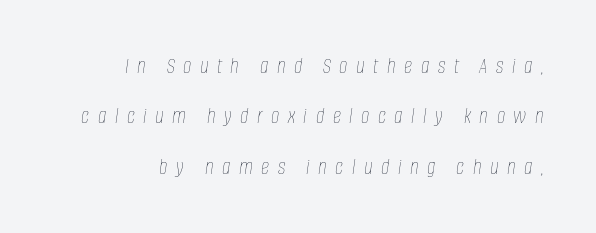
Q: Is the text bold? A: No.
Q: Is the text italic (slanted)? A: Yes, it leans right by about 8 degrees.
Q: Is the text underlined? A: No.
Q: Is the spacing between letters normal or unusually wide? A: Unusually wide.
Q: Is the spacing between lines tight, normal or loose? A: Loose.
